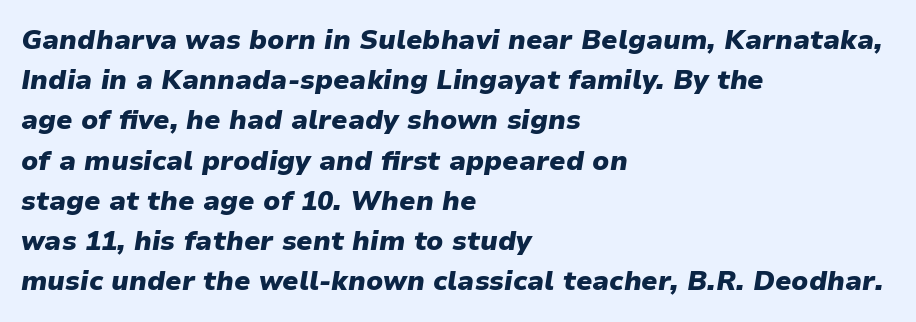
Q: Is the text bold? A: Yes.
Q: Is the text italic (slanted)? A: Yes, it leans right by about 9 degrees.
Q: Is the text underlined? A: No.
Q: How is the paragraph aligned? A: Left-aligned.
Q: Is the spacing between letters normal or unusually wide? A: Normal.
Q: Is the spacing between lines tight, normal or loose? A: Normal.
